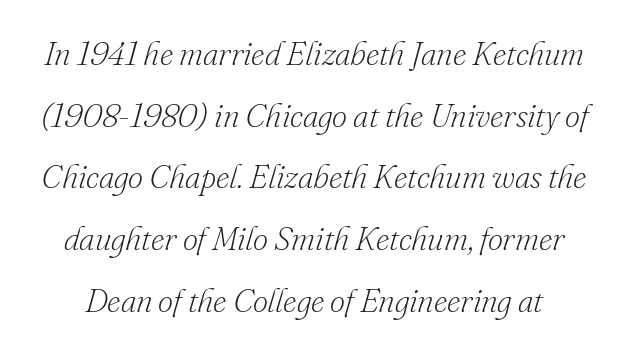
The image shows 33 px light serif type, italic (leaning right); set line spacing 1.87x, normal letter spacing, not underlined; low stroke contrast and a small x-height.
